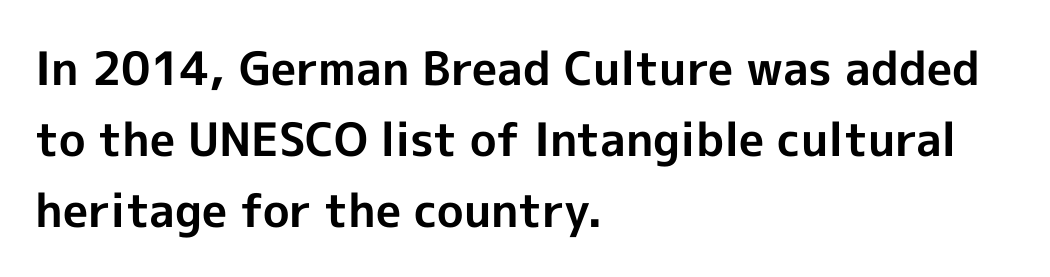
{"serif": "no", "italic": "no", "bold": "yes", "weight": "bold", "width": "normal", "x_height": "medium", "monospaced": "no", "underline": "no", "align": "left", "line_spacing": "normal", "line_spacing_ratio": 1.54, "letter_spacing": "normal", "letter_spacing_em": 0.0, "glyph_px": 46}
